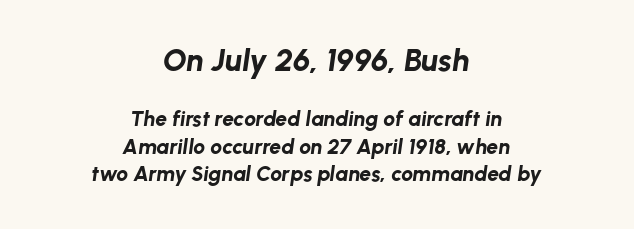
The image shows 31 px bold type, italic (leaning right); set centered, normal line spacing (1.31x), normal letter spacing, not underlined; the first (top) block is 1.48x larger; low stroke contrast and a medium x-height.
